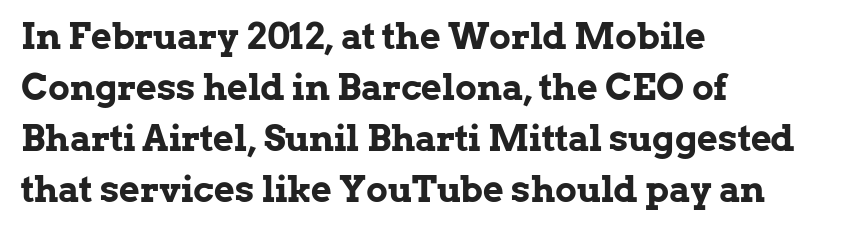
The image shows 36 px bold serif type, upright; set left-aligned, normal line spacing (1.42x), normal letter spacing, not underlined; low stroke contrast and a medium x-height.
